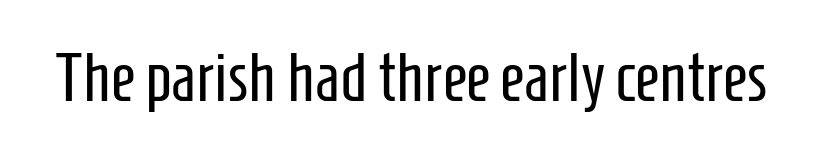
The glyphs are unaccompanied by any horizontal stroke below them. You can tell from the bare stems that sans-serif type was used. Style check: upright. Each word holds together tightly as a unit, with standard inter-letter gaps. Varying glyph widths throughout — classic text-font behaviour. Is this a heavy cut? Hardly; it is regular or lighter.
